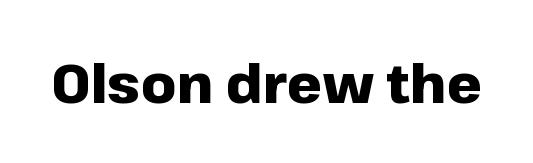
{"serif": "no", "italic": "no", "bold": "yes", "weight": "heavy", "width": "normal", "stroke_contrast": "low", "x_height": "medium", "monospaced": "no", "underline": "no", "letter_spacing": "normal", "letter_spacing_em": 0.0, "glyph_px": 55}
